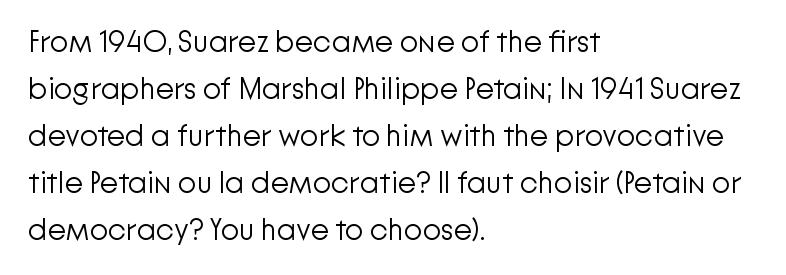
A roman cut, with each character standing at attention. Here the designer chose a conventional face with non-uniform glyph widths. Plain, unruled lines of type. The block of text has a typical density, with ordinary space between rows. The face used here is a sans, in the tradition of grotesques and geometrics. Line starts are locked; line ends wander.
